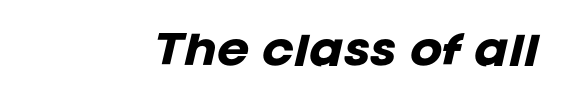
{"italic": "yes", "lean": "right", "slant_degrees": 12, "bold": "yes", "weight": "heavy", "width": "normal", "stroke_contrast": "low", "x_height": "large", "monospaced": "no", "underline": "no", "letter_spacing": "normal", "letter_spacing_em": 0.0, "glyph_px": 39}
